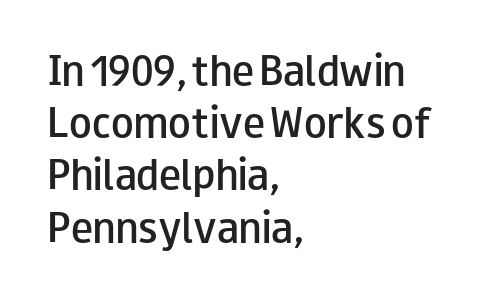
{"serif": "no", "italic": "no", "bold": "semi", "weight": "semibold", "width": "wide", "stroke_contrast": "low", "x_height": "small", "monospaced": "no", "underline": "no", "align": "left", "line_spacing": "normal", "line_spacing_ratio": 1.41, "letter_spacing": "normal", "letter_spacing_em": 0.0, "glyph_px": 37}
